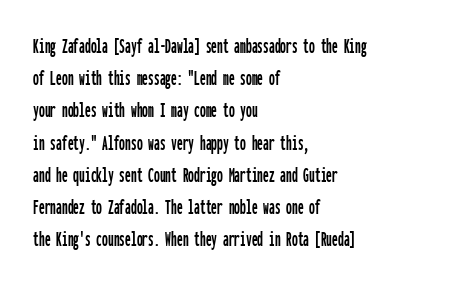
The image shows 23 px text type, upright; set left-aligned, normal line spacing (1.4x), normal letter spacing, not underlined.
